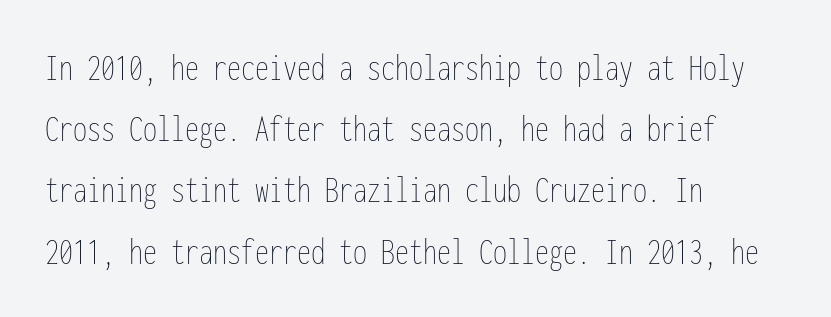
What's the leading like? Ordinary, nothing unusual. These lines are rendered in a fixed-pitch font. Unmarked baselines from the first word to the last. These lines keep a tight, regular rhythm from letter to letter. When letters stand straight like this, we call the style roman or upright.
